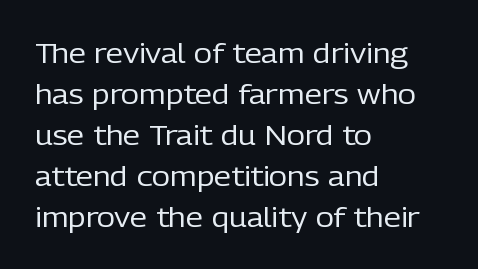
Glance below the letters and you will spot only blank space. These lines are set flush left with a ragged right edge. Upright lettering throughout. Leading matches the norm, producing a regular column.
